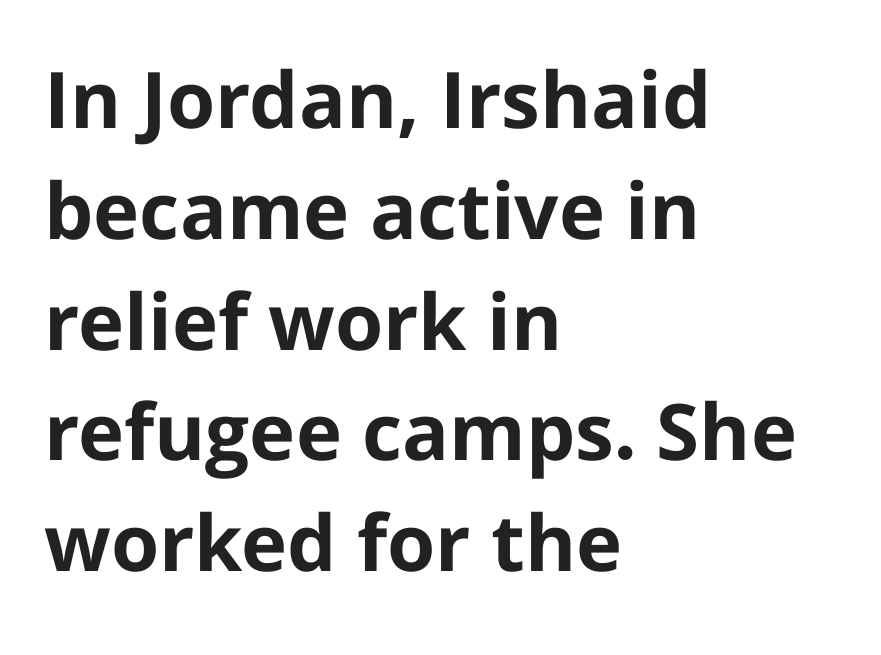
Q: Is the text bold? A: Yes.
Q: Is the text italic (slanted)? A: No, it is upright.
Q: Is the typeface a serif or a sans-serif typeface? A: Sans-serif.
Q: Is the text underlined? A: No.
Q: How is the paragraph aligned? A: Left-aligned.
Q: Is the spacing between letters normal or unusually wide? A: Normal.
Q: Is the spacing between lines tight, normal or loose? A: Normal.
Q: Width (condensed, normal, or wide)? A: Normal.
Q: Stroke contrast? A: Low.
Q: x-height? A: Medium.
Q: Monospaced? A: No.
